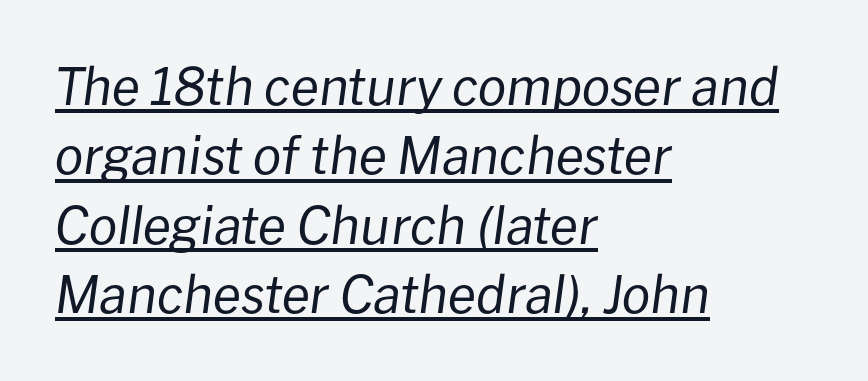
Quick note: underline on. Compared with typical paragraphs, the rows here are spaced about the same. The cut favours lightness, reaching ordinary text weight at its darkest. The paragraph has a hard left edge and a soft right edge. The specimen reads as italic at a glance.
